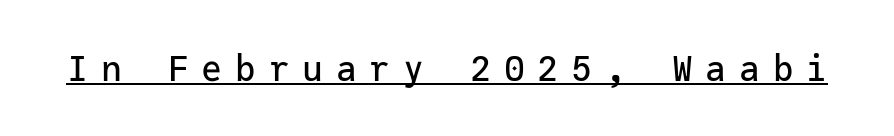
Q: Is the text italic (slanted)? A: No, it is upright.
Q: Is the typeface a serif or a sans-serif typeface? A: Sans-serif.
Q: Is the text underlined? A: Yes.
Q: Is the spacing between letters normal or unusually wide? A: Unusually wide.
Q: Width (condensed, normal, or wide)? A: Normal.
Q: Stroke contrast? A: Low.
Q: x-height? A: Medium.
Q: Monospaced? A: Yes.
